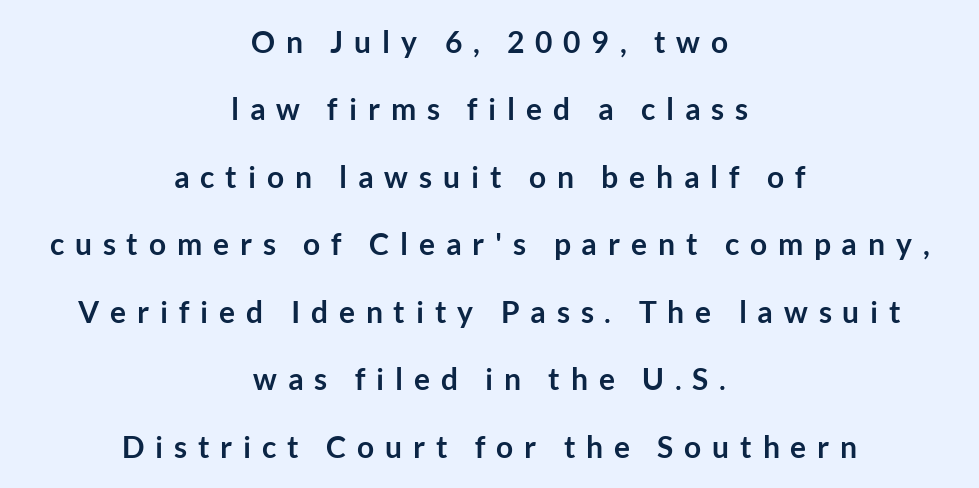
The image shows 30 px semibold sans-serif type, upright; set centered, loose line spacing (2.25x), unusually wide letter spacing (+0.36 em), not underlined; low stroke contrast and a medium x-height.
